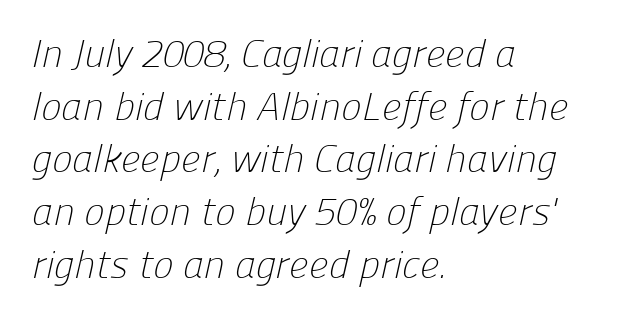
This is not heavy type; no bold has been used. Horizontal alignment here is leftward, the default for most running prose. Stroke terminals: plain, sans-serif. Varying glyph widths throughout — classic text-font behaviour.
